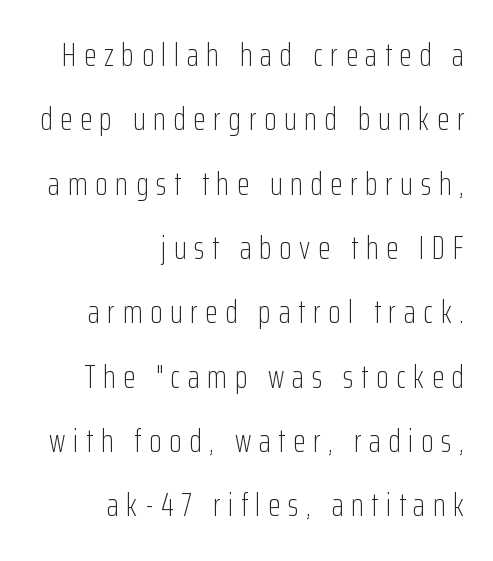
The image shows 32 px light, condensed sans-serif type, upright; set right-aligned, loose line spacing (2.01x), unusually wide letter spacing (+0.24 em), not underlined; low stroke contrast and a medium x-height.
